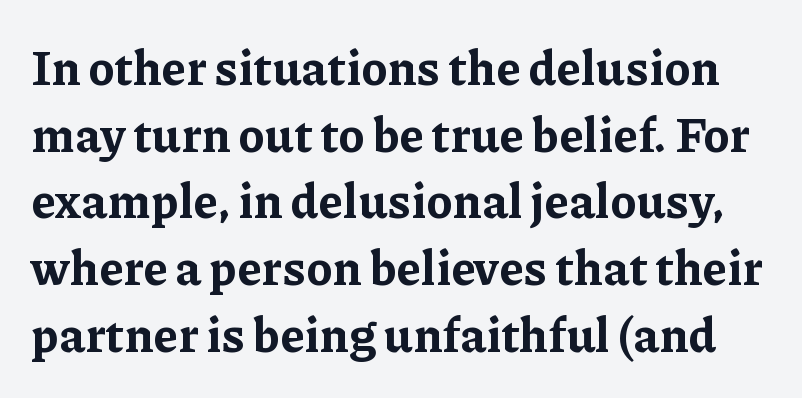
Clear beneath every line of the passage. The lettering stays uniformly vertical, giving the passage a roman look. Weight: bold. Compared with typical body copy, the letter spacing here is the same. Classification — serif. Whoever set this chose a conventional vertical rhythm.
